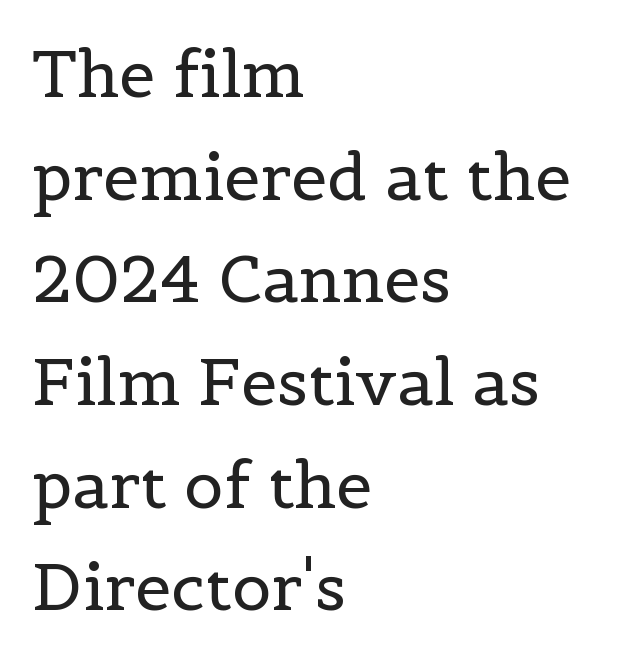
Upright lettering throughout. Characters follow at the spacing the type designer built in. Note the varied advance widths — an 'i' is clearly narrower than an 'm'. Stroke terminals: seriffed. Horizontally, the lines are justified to the leading edge only. Normally led — the rows are evenly, conventionally spaced.
